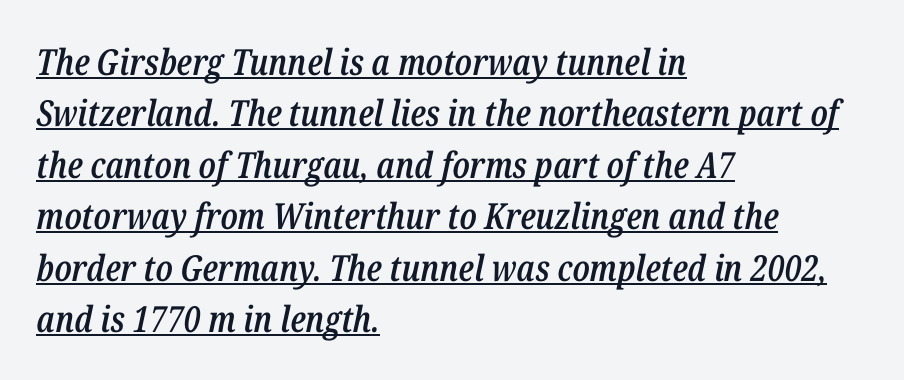
Q: Is the text bold? A: Semi-bold.
Q: Is the text italic (slanted)? A: Yes, it leans right by about 12 degrees.
Q: Is the text underlined? A: Yes.
Q: How is the paragraph aligned? A: Left-aligned.
Q: Is the spacing between letters normal or unusually wide? A: Normal.
Q: Is the spacing between lines tight, normal or loose? A: Normal.
Q: Width (condensed, normal, or wide)? A: Condensed.
Q: Stroke contrast? A: Low.
Q: x-height? A: Medium.
Q: Monospaced? A: No.
